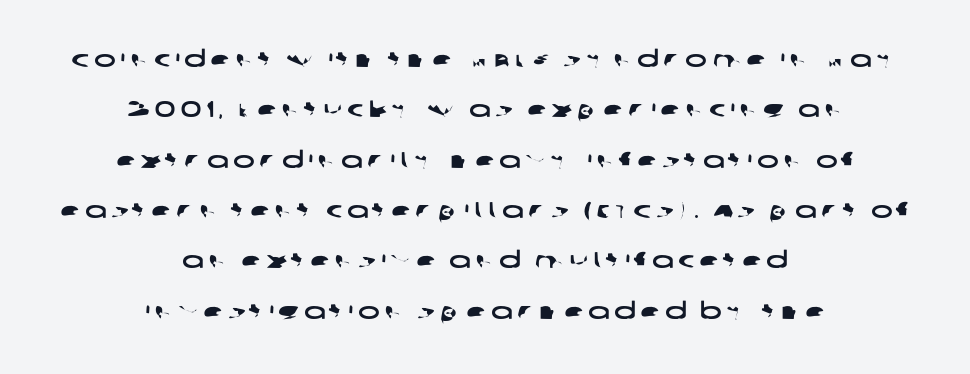
The image shows 23 px text type; set centered, loose line spacing (2.19x), unusually wide letter spacing (+0.2 em), not underlined.
